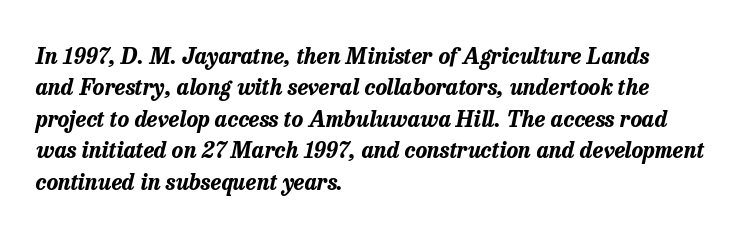
Q: Is the text bold? A: Yes.
Q: Is the text italic (slanted)? A: Yes, it leans right by about 13 degrees.
Q: Is the text underlined? A: No.
Q: How is the paragraph aligned? A: Left-aligned.
Q: Is the spacing between letters normal or unusually wide? A: Normal.
Q: Is the spacing between lines tight, normal or loose? A: Normal.
